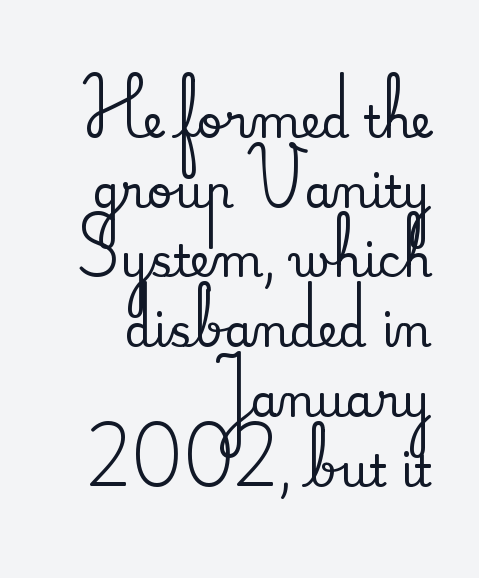
{"serif": "yes", "italic": "no", "width": "normal", "stroke_contrast": "medium", "x_height": "small", "monospaced": "no", "underline": "no", "align": "right", "line_spacing": "normal", "line_spacing_ratio": 1.55, "letter_spacing": "normal", "letter_spacing_em": 0.0, "glyph_px": 45}
